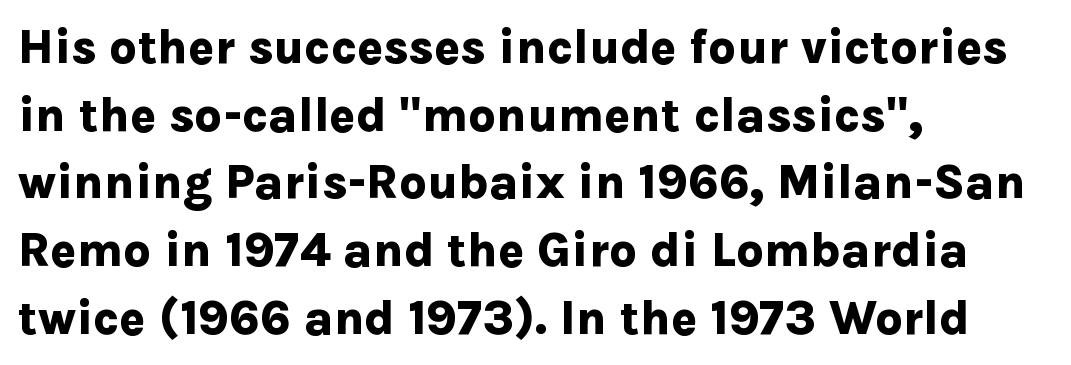
Q: Is the text bold? A: Yes.
Q: Is the text italic (slanted)? A: No, it is upright.
Q: Is the typeface a serif or a sans-serif typeface? A: Sans-serif.
Q: Is the text underlined? A: No.
Q: How is the paragraph aligned? A: Left-aligned.
Q: Is the spacing between letters normal or unusually wide? A: Normal.
Q: Is the spacing between lines tight, normal or loose? A: Normal.
Q: Width (condensed, normal, or wide)? A: Normal.
Q: Stroke contrast? A: Low.
Q: x-height? A: Medium.
Q: Monospaced? A: No.
